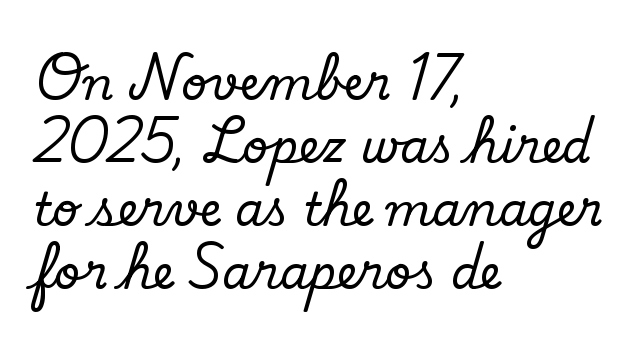
Note the varied advance widths — an 'i' is clearly narrower than an 'm'. Teacher's note: observe the even left margin — that is flush-left alignment. The rendering uses a moderate line-height, typical for paragraphs. The passage shown is not underscored anywhere. The horizontal fit of the characters is conventional and even.
